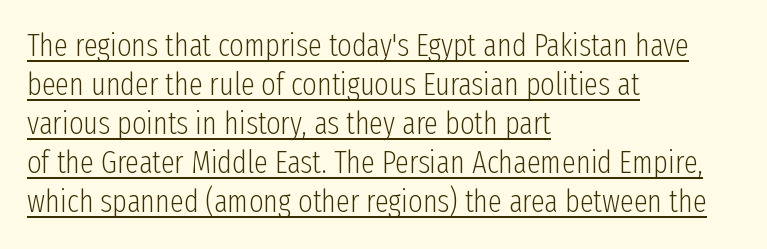
Is there much room between lines? A standard amount, neither cramped nor airy. The face used here is proportionally spaced, like ordinary book or web type. Reading down the block, your eye returns to a fixed left position each line. A typesetter would label this face a sans. Ordinary non-slanted type is in use.
